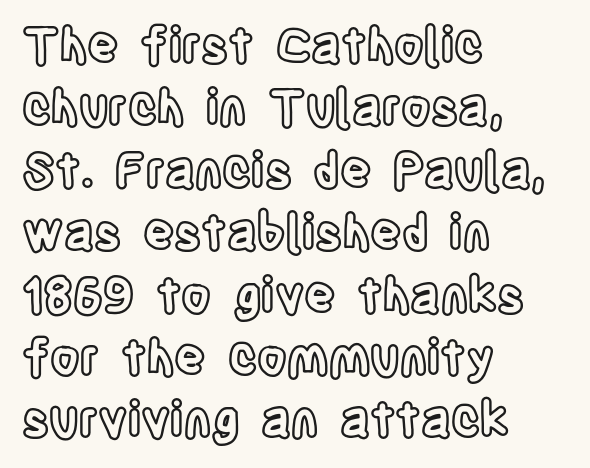
The image shows 48 px condensed type, upright; set left-aligned, normal line spacing (1.3x), normal letter spacing, not underlined; a large x-height.
